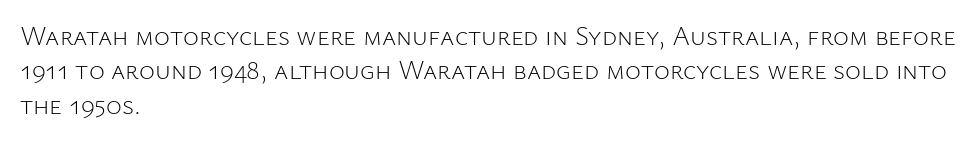
{"italic": "no", "bold": "no", "underline": "no", "align": "left", "line_spacing": "normal", "line_spacing_ratio": 1.27, "letter_spacing": "normal", "letter_spacing_em": 0.0, "glyph_px": 27}
